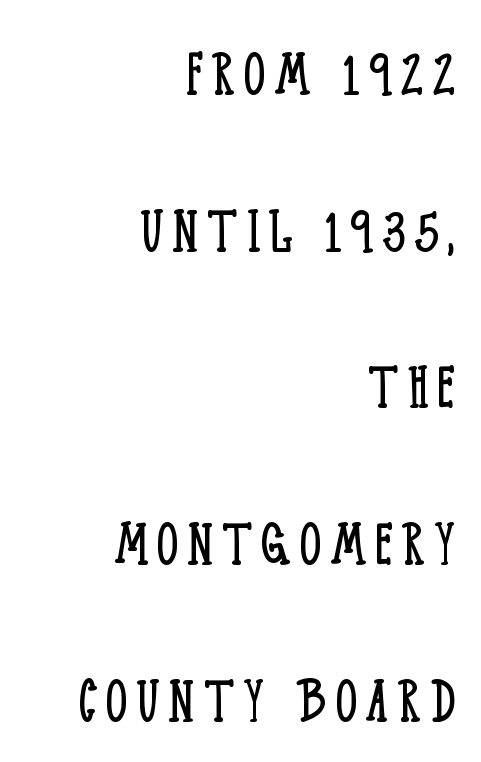
The letters carry serifs — small finishing strokes at the ends of their stems. Compared with typical paragraphs, the rows here are farther apart. The typesetter chose a ragged-left arrangement here. The area under the type is left untouched.
